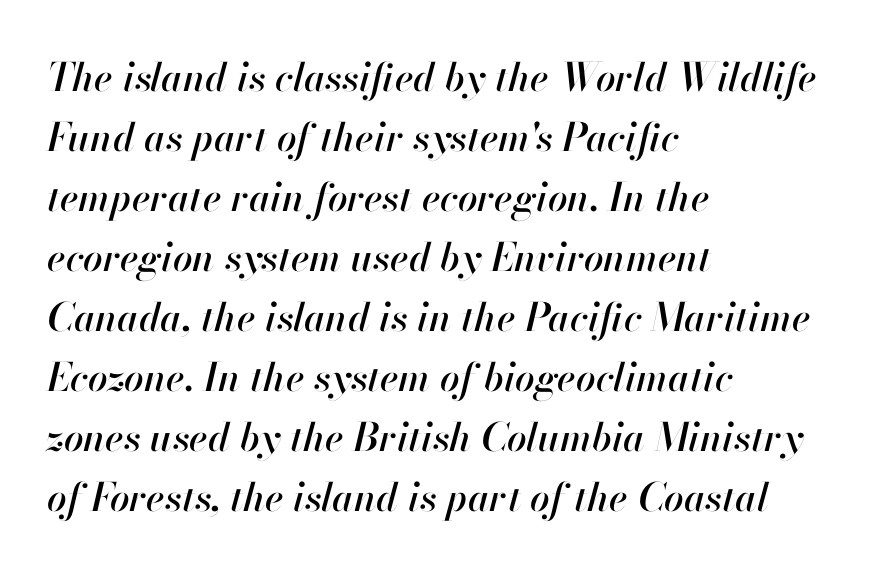
Q: Is the text italic (slanted)? A: Yes, it leans right by about 13 degrees.
Q: Is the text underlined? A: No.
Q: How is the paragraph aligned? A: Left-aligned.
Q: Is the spacing between letters normal or unusually wide? A: Normal.
Q: Is the spacing between lines tight, normal or loose? A: Normal.
Q: Width (condensed, normal, or wide)? A: Normal.
Q: Stroke contrast? A: High.
Q: x-height? A: Small.
Q: Monospaced? A: No.
